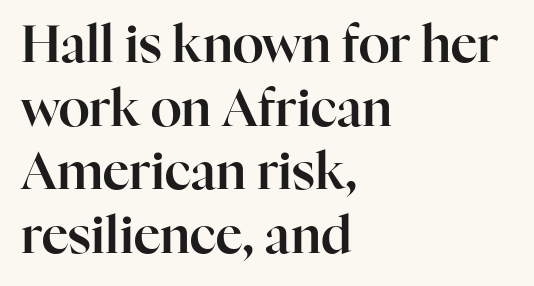
Underlining? Definitely not there. If you drew a ruler down the left edge, every line would touch it. The rendering uses natural spacing where letterforms have individual widths. This is serif lettering, the kind often seen in printed books.
